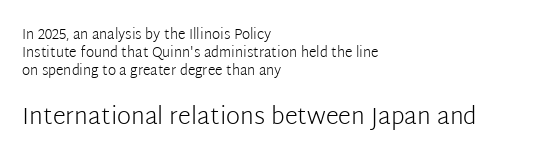
{"italic": "no", "bold": "no", "underline": "no", "align": "left", "line_spacing": "normal", "line_spacing_ratio": 1.3, "letter_spacing": "normal", "letter_spacing_em": 0.0, "larger_block": "second", "size_ratio": 1.71, "glyph_px": 24}
